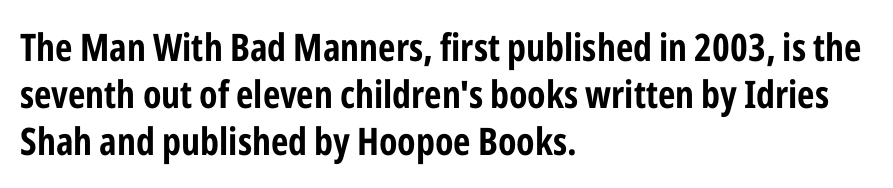
Q: Is the text italic (slanted)? A: No, it is upright.
Q: Is the typeface a serif or a sans-serif typeface? A: Sans-serif.
Q: Is the text underlined? A: No.
Q: How is the paragraph aligned? A: Left-aligned.
Q: Is the spacing between letters normal or unusually wide? A: Normal.
Q: Width (condensed, normal, or wide)? A: Condensed.
Q: Stroke contrast? A: Low.
Q: x-height? A: Medium.
Q: Monospaced? A: No.
